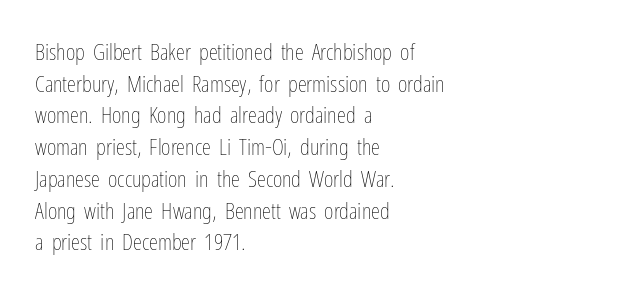
{"italic": "no", "bold": "no", "underline": "no", "align": "left", "line_spacing": "normal", "line_spacing_ratio": 1.38, "letter_spacing": "normal", "letter_spacing_em": 0.0, "glyph_px": 23}
